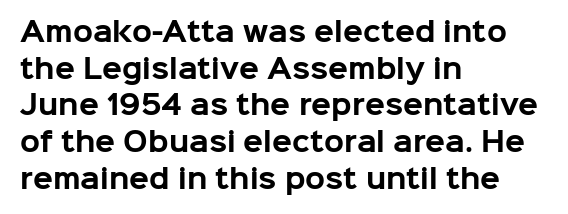
Q: Is the text bold? A: Yes.
Q: Is the text italic (slanted)? A: No, it is upright.
Q: Is the text underlined? A: No.
Q: How is the paragraph aligned? A: Left-aligned.
Q: Is the spacing between letters normal or unusually wide? A: Normal.
Q: Is the spacing between lines tight, normal or loose? A: Normal.
